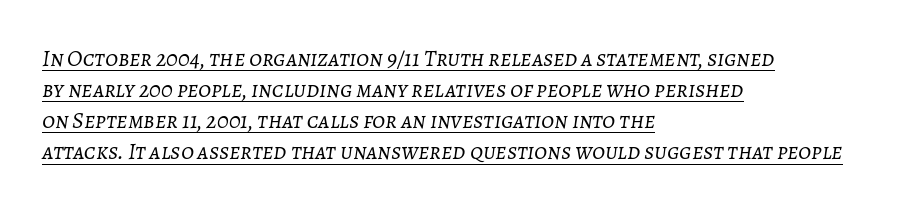
Q: Is the text bold? A: No.
Q: Is the text italic (slanted)? A: Yes, it leans right by about 7 degrees.
Q: Is the text underlined? A: Yes.
Q: How is the paragraph aligned? A: Left-aligned.
Q: Is the spacing between letters normal or unusually wide? A: Normal.
Q: Is the spacing between lines tight, normal or loose? A: Normal.
